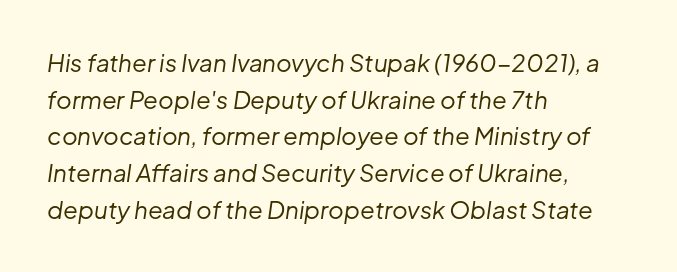
Q: Is the text bold? A: No.
Q: Is the text italic (slanted)? A: Yes, it leans right by about 8 degrees.
Q: Is the text underlined? A: No.
Q: How is the paragraph aligned? A: Left-aligned.
Q: Is the spacing between letters normal or unusually wide? A: Normal.
Q: Is the spacing between lines tight, normal or loose? A: Normal.
